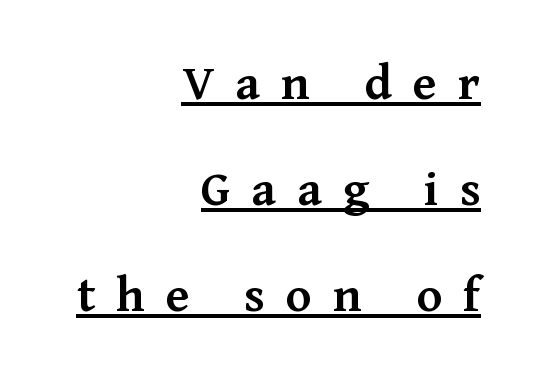
Q: Is the text bold? A: Semi-bold.
Q: Is the text italic (slanted)? A: No, it is upright.
Q: Is the typeface a serif or a sans-serif typeface? A: Serif.
Q: Is the text underlined? A: Yes.
Q: How is the paragraph aligned? A: Right-aligned.
Q: Is the spacing between letters normal or unusually wide? A: Unusually wide.
Q: Is the spacing between lines tight, normal or loose? A: Loose.
Q: Width (condensed, normal, or wide)? A: Normal.
Q: Stroke contrast? A: Medium.
Q: x-height? A: Medium.
Q: Monospaced? A: No.
